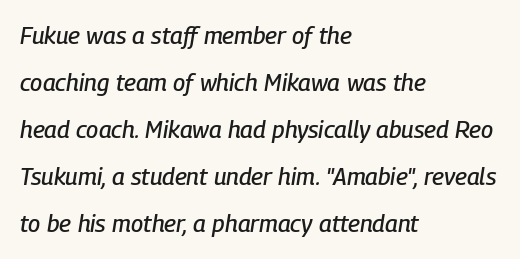
Q: Is the text italic (slanted)? A: Yes, it leans right by about 9 degrees.
Q: Is the text underlined? A: No.
Q: How is the paragraph aligned? A: Left-aligned.
Q: Is the spacing between letters normal or unusually wide? A: Normal.
Q: Is the spacing between lines tight, normal or loose? A: Loose.
